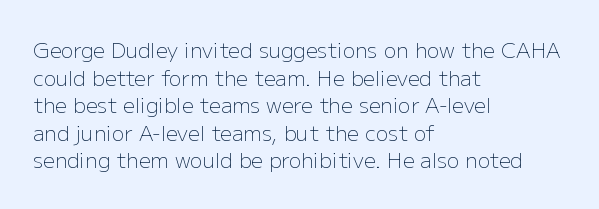
Teacher's note: observe the even left margin — that is flush-left alignment. The line texture is even and compact thanks to regular tracking. The lettering stays uniformly vertical, giving the passage a roman look. The baseline area is clear.
